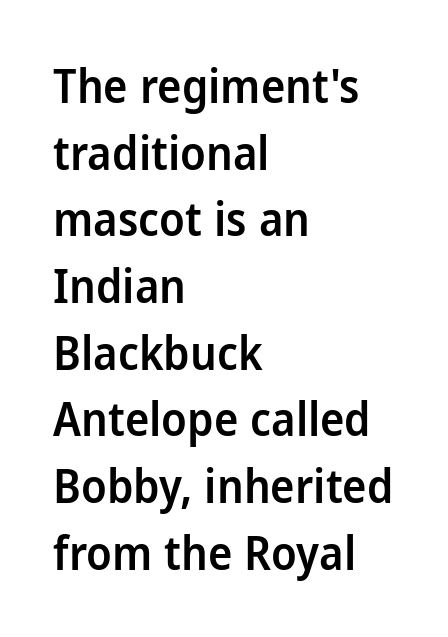
{"serif": "no", "italic": "no", "bold": "semi", "weight": "semibold", "width": "normal", "stroke_contrast": "low", "x_height": "medium", "monospaced": "no", "underline": "no", "align": "left", "line_spacing": "normal", "line_spacing_ratio": 1.45, "letter_spacing": "normal", "letter_spacing_em": 0.0, "glyph_px": 46}
